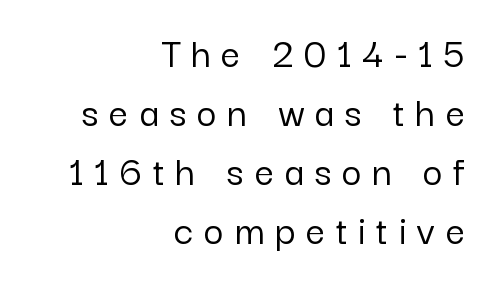
Q: Is the text italic (slanted)? A: No, it is upright.
Q: Is the typeface a serif or a sans-serif typeface? A: Sans-serif.
Q: Is the text underlined? A: No.
Q: How is the paragraph aligned? A: Right-aligned.
Q: Is the spacing between letters normal or unusually wide? A: Unusually wide.
Q: Is the spacing between lines tight, normal or loose? A: Normal.
Q: Width (condensed, normal, or wide)? A: Normal.
Q: Stroke contrast? A: Low.
Q: x-height? A: Medium.
Q: Monospaced? A: No.
